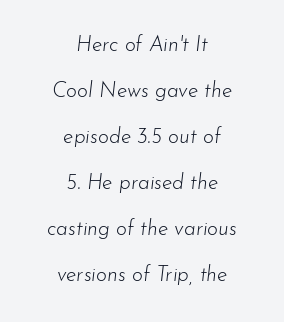
{"italic": "yes", "lean": "right", "slant_degrees": 7, "bold": "no", "underline": "no", "align": "center", "line_spacing": "loose", "line_spacing_ratio": 2.19, "letter_spacing": "normal", "letter_spacing_em": 0.0, "glyph_px": 21}
